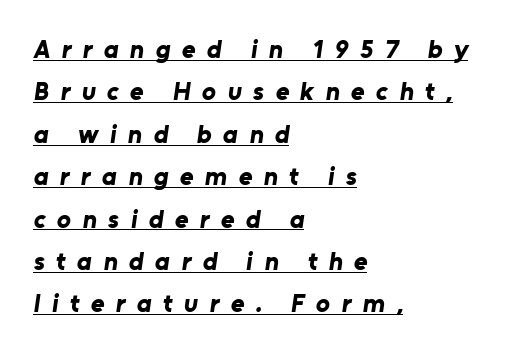
Short and long lines alike share a common starting point at left. Horizontal bands of white between lines are of average thickness. The characters look thick and weighty, a clear bold. Quick note: underline on.
